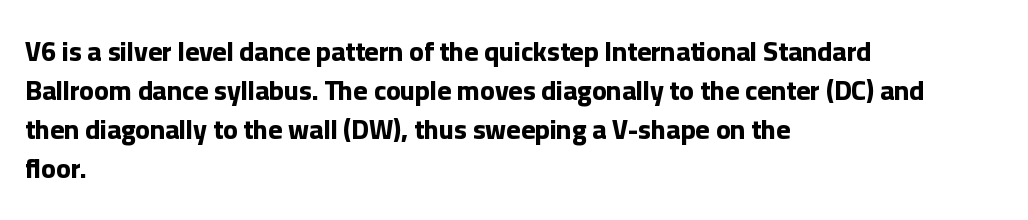
Q: Is the text bold? A: Yes.
Q: Is the text italic (slanted)? A: No, it is upright.
Q: Is the text underlined? A: No.
Q: How is the paragraph aligned? A: Left-aligned.
Q: Is the spacing between letters normal or unusually wide? A: Normal.
Q: Is the spacing between lines tight, normal or loose? A: Normal.
